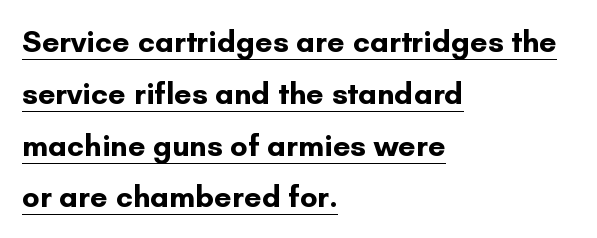
The image shows 31 px bold sans-serif type, upright; set left-aligned, normal line spacing (1.67x), normal letter spacing, underlined; low stroke contrast and a small x-height.
